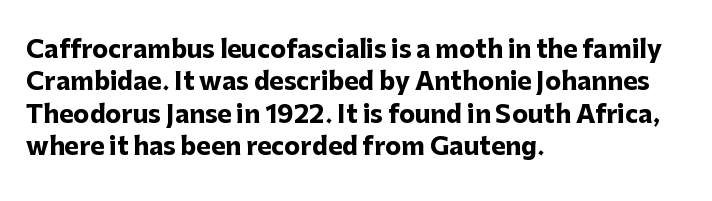
Q: Is the text bold? A: Yes.
Q: Is the text italic (slanted)? A: No, it is upright.
Q: Is the text underlined? A: No.
Q: How is the paragraph aligned? A: Left-aligned.
Q: Is the spacing between letters normal or unusually wide? A: Normal.
Q: Is the spacing between lines tight, normal or loose? A: Normal.
